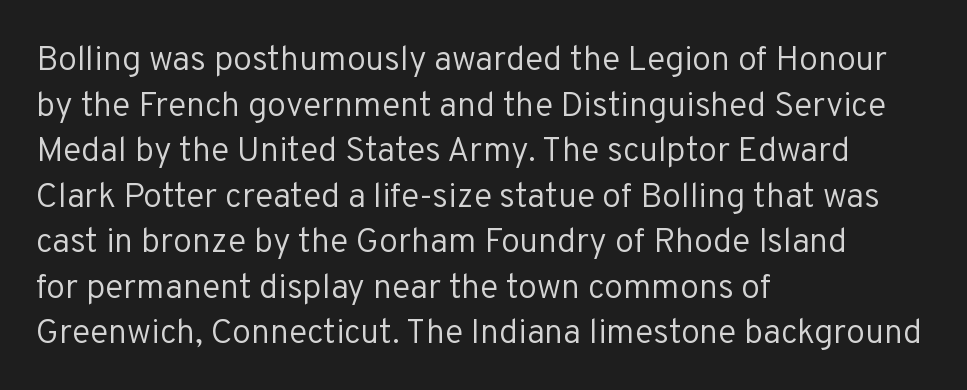
The image shows 34 px regular-weight sans-serif type, upright; set left-aligned, normal line spacing (1.34x), normal letter spacing, not underlined; low stroke contrast and a medium x-height.
